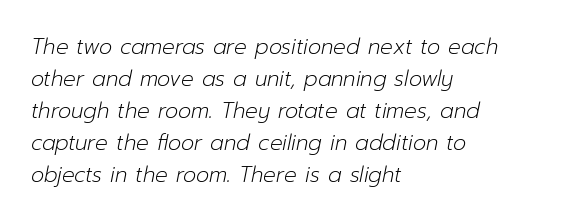
Q: Is the text bold? A: No.
Q: Is the text italic (slanted)? A: Yes, it leans right by about 12 degrees.
Q: Is the text underlined? A: No.
Q: How is the paragraph aligned? A: Left-aligned.
Q: Is the spacing between letters normal or unusually wide? A: Normal.
Q: Is the spacing between lines tight, normal or loose? A: Normal.
